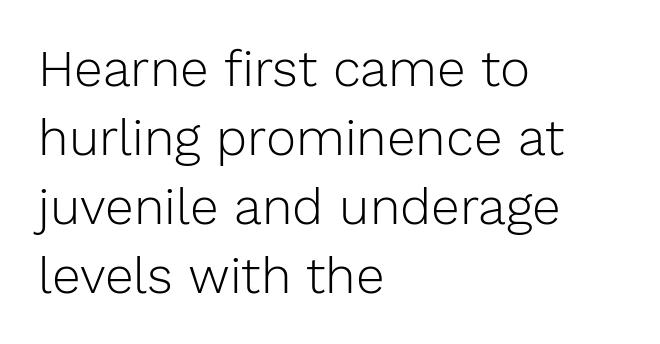
{"serif": "no", "italic": "no", "bold": "no", "weight": "light", "width": "normal", "stroke_contrast": "low", "x_height": "medium", "monospaced": "no", "underline": "no", "align": "left", "line_spacing": "normal", "line_spacing_ratio": 1.35, "letter_spacing": "normal", "letter_spacing_em": 0.0, "glyph_px": 51}
